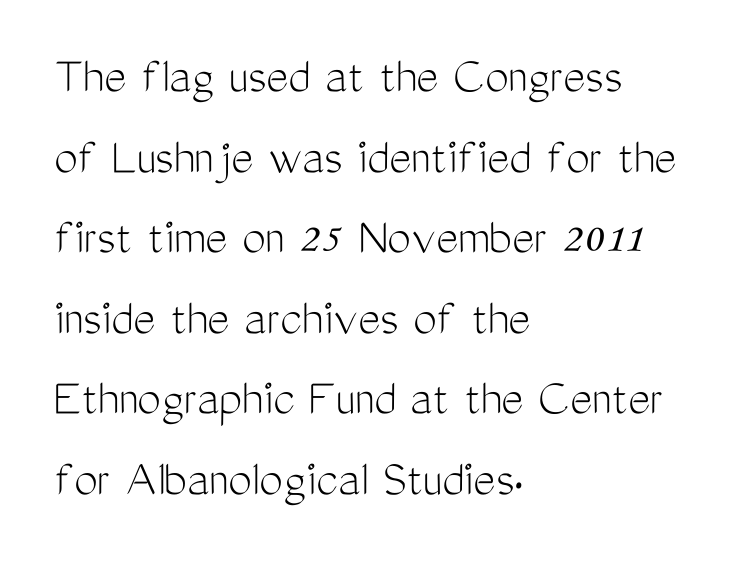
Q: Is the text bold? A: No.
Q: Is the text italic (slanted)? A: No, it is upright.
Q: Is the typeface a serif or a sans-serif typeface? A: Sans-serif.
Q: Is the text underlined? A: No.
Q: How is the paragraph aligned? A: Left-aligned.
Q: Is the spacing between letters normal or unusually wide? A: Normal.
Q: Is the spacing between lines tight, normal or loose? A: Normal.
Q: Width (condensed, normal, or wide)? A: Condensed.
Q: Stroke contrast? A: Medium.
Q: x-height? A: Medium.
Q: Monospaced? A: No.
